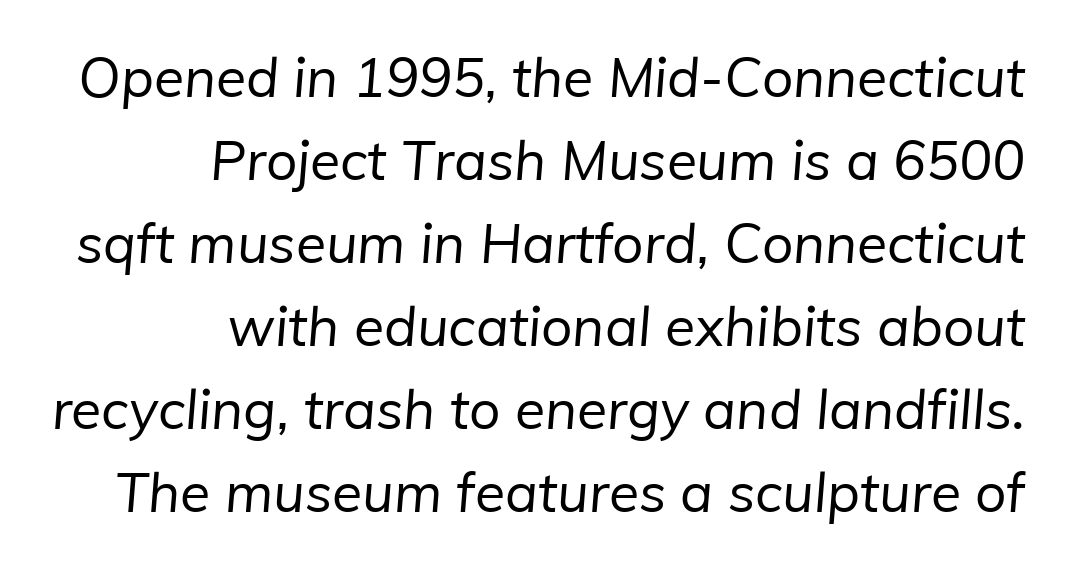
Stem width sits at or under what a default text font uses. This sample has the flowing, uneven cadence of proportional lettering. Does the leading feel generous? No, just average. Unmarked baselines from the first word to the last. Tracking here is standard; glyphs follow each other at the usual distance. All the whitespace from short lines collects on the left.
